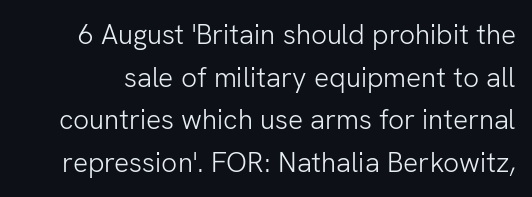
Descenders are the only things crossing below the line. Character widths vary here, with narrow letters taking less room than wide ones. Italic? Not at all — the glyphs are vertical. The glyphs in this specimen are sans serif.
